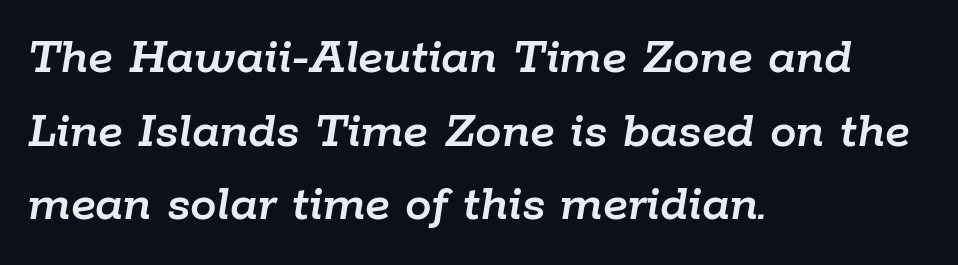
The rendering anchors every line to the left-hand side. The area under the type is left untouched. The gaps between neighbouring characters are ordinary and unremarkable. Interline gaps are of average width in this sample.
